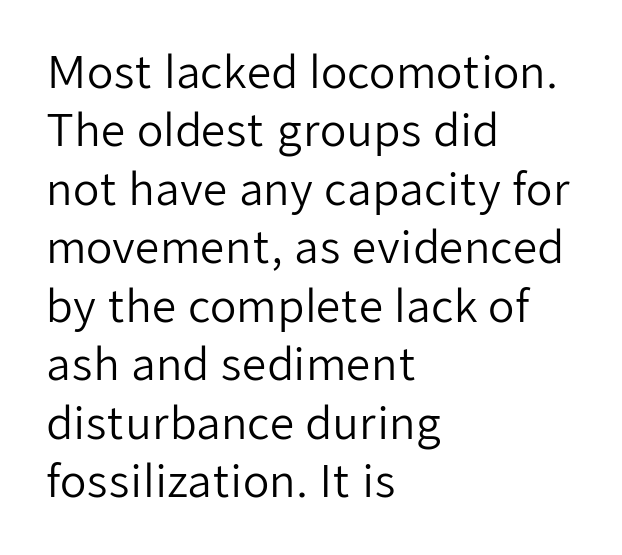
Q: Is the text bold? A: No.
Q: Is the text italic (slanted)? A: No, it is upright.
Q: Is the typeface a serif or a sans-serif typeface? A: Sans-serif.
Q: Is the text underlined? A: No.
Q: How is the paragraph aligned? A: Left-aligned.
Q: Is the spacing between letters normal or unusually wide? A: Normal.
Q: Is the spacing between lines tight, normal or loose? A: Normal.
Q: Width (condensed, normal, or wide)? A: Normal.
Q: Stroke contrast? A: Low.
Q: x-height? A: Medium.
Q: Monospaced? A: No.
